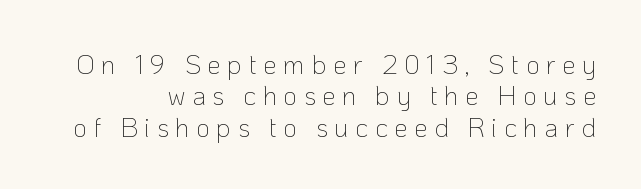
{"italic": "no", "bold": "no", "underline": "no", "line_spacing_ratio": 1.16, "letter_spacing": "wide", "letter_spacing_em": 0.24, "glyph_px": 27}
